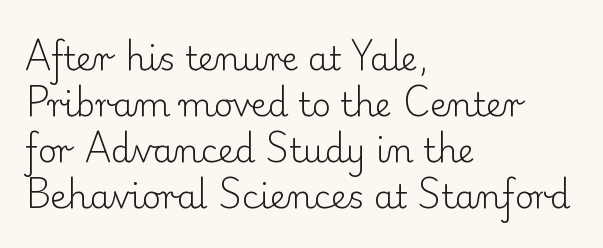
{"italic": "no", "bold": "no", "weight": "light", "width": "normal", "stroke_contrast": "low", "x_height": "small", "monospaced": "no", "underline": "no", "align": "left", "line_spacing": "normal", "line_spacing_ratio": 1.39, "letter_spacing": "normal", "letter_spacing_em": 0.0, "glyph_px": 33}
